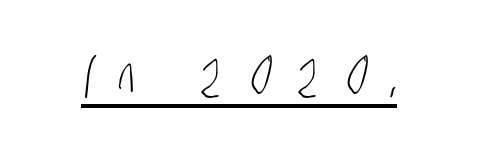
The image shows 55 px light, condensed sans-serif type; set unusually wide letter spacing (+0.49 em), underlined; low stroke contrast and a large x-height.
